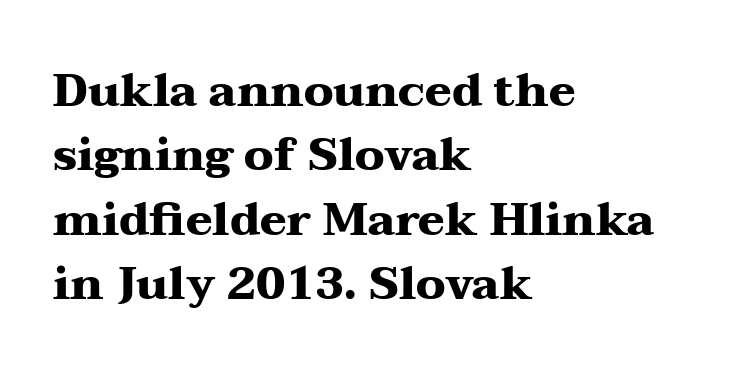
The image shows 45 px heavy, wide serif type, upright; set left-aligned, normal line spacing (1.43x), normal letter spacing, not underlined; medium stroke contrast and a medium x-height.
